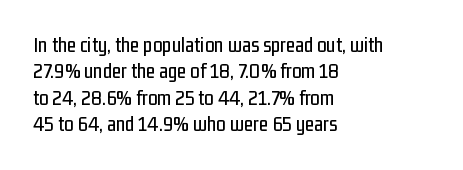
The image shows 21 px text type, upright; set left-aligned, normal line spacing (1.26x), normal letter spacing, not underlined.
